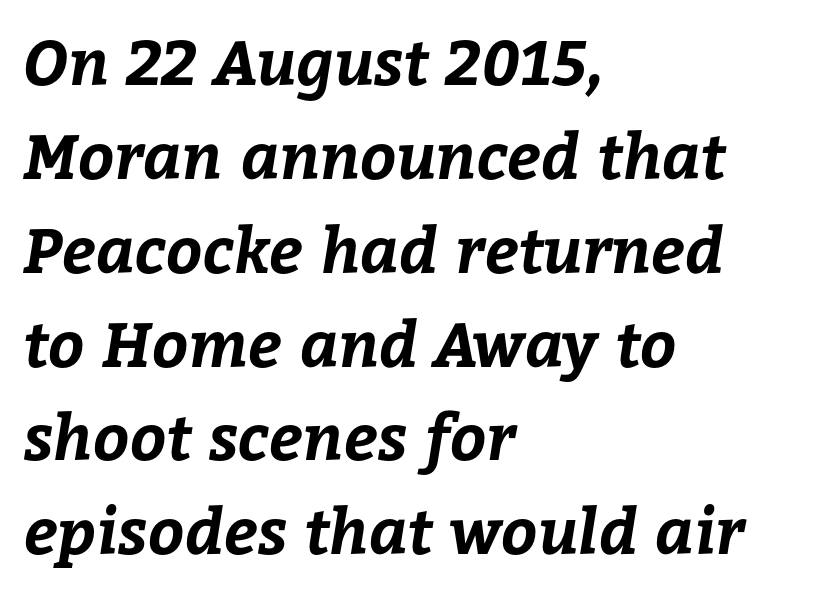
Q: Is the text bold? A: Yes.
Q: Is the text underlined? A: No.
Q: How is the paragraph aligned? A: Left-aligned.
Q: Is the spacing between letters normal or unusually wide? A: Normal.
Q: Is the spacing between lines tight, normal or loose? A: Normal.
Q: Width (condensed, normal, or wide)? A: Normal.
Q: Stroke contrast? A: Low.
Q: x-height? A: Medium.
Q: Monospaced? A: No.
